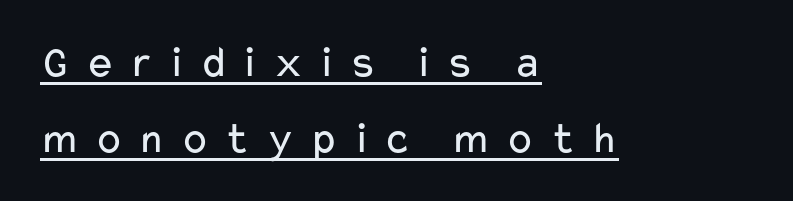
The image shows 45 px regular-weight, wide sans-serif type, upright; set left-aligned, normal line spacing (1.68x), unusually wide letter spacing (+0.3 em), underlined; low stroke contrast and a medium x-height.
